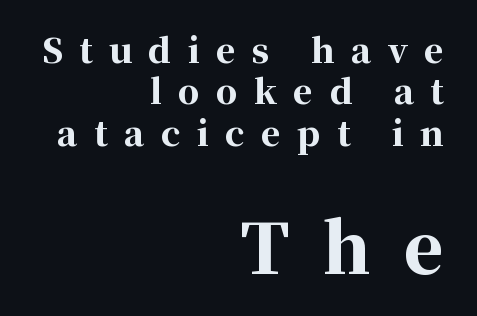
The image shows 69 px bold serif type, upright; set right-aligned, line spacing 1.22x, unusually wide letter spacing (+0.48 em), not underlined; the second (bottom) block is 2.03x larger; high stroke contrast and a medium x-height.
